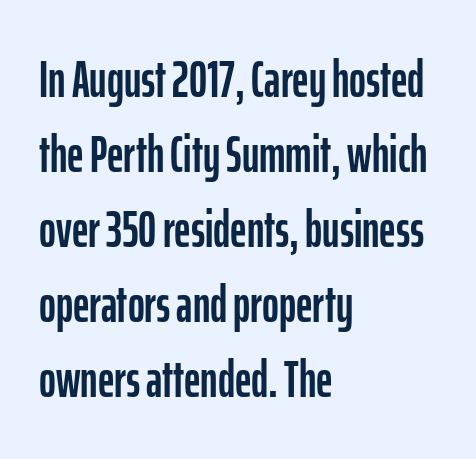
Q: Is the text italic (slanted)? A: No, it is upright.
Q: Is the typeface a serif or a sans-serif typeface? A: Sans-serif.
Q: Is the text underlined? A: No.
Q: How is the paragraph aligned? A: Left-aligned.
Q: Is the spacing between letters normal or unusually wide? A: Normal.
Q: Is the spacing between lines tight, normal or loose? A: Normal.
Q: Width (condensed, normal, or wide)? A: Condensed.
Q: Stroke contrast? A: Low.
Q: x-height? A: Medium.
Q: Monospaced? A: No.
